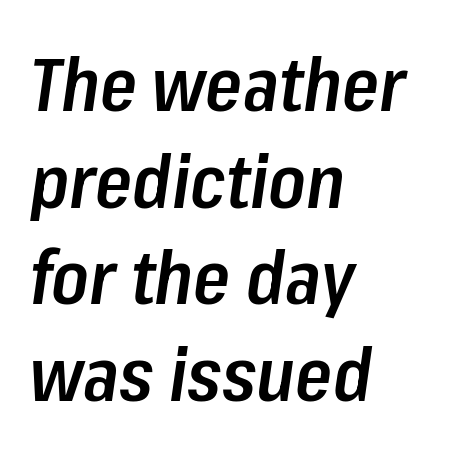
The image shows 75 px semibold, condensed type, italic (leaning right); set left-aligned, normal line spacing (1.29x), normal letter spacing, not underlined; low stroke contrast and a medium x-height.
